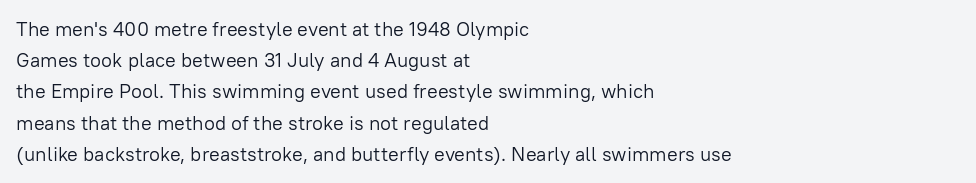
{"italic": "no", "bold": "no", "underline": "no", "align": "left", "line_spacing": "normal", "line_spacing_ratio": 1.56, "letter_spacing": "normal", "letter_spacing_em": 0.0, "glyph_px": 20}
